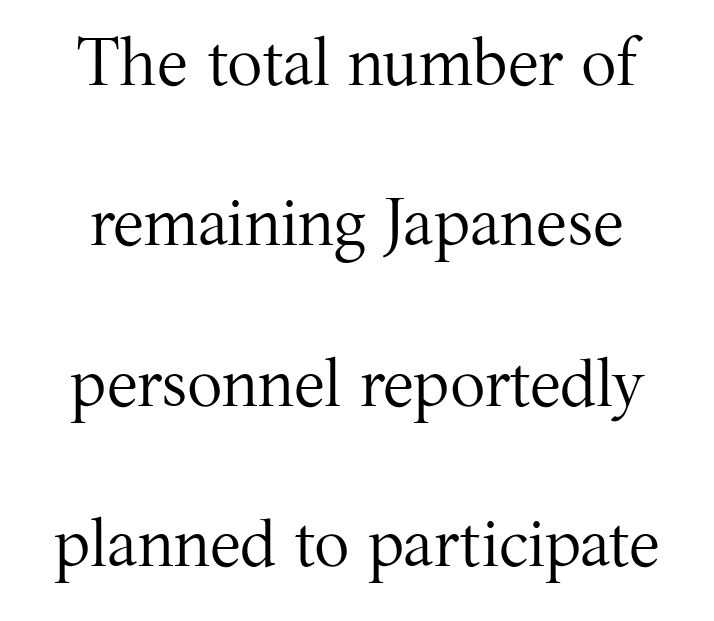
The image shows 66 px regular-weight serif type, upright; set loose line spacing (2.43x), normal letter spacing, not underlined; medium stroke contrast and a medium x-height.
